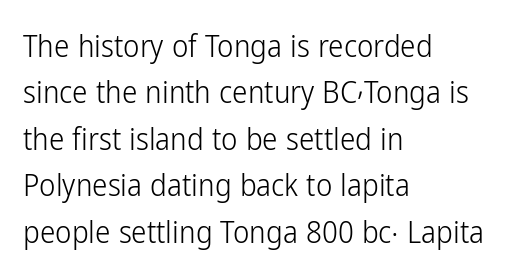
Q: Is the text bold? A: No.
Q: Is the text italic (slanted)? A: No, it is upright.
Q: Is the typeface a serif or a sans-serif typeface? A: Sans-serif.
Q: Is the text underlined? A: No.
Q: How is the paragraph aligned? A: Left-aligned.
Q: Is the spacing between letters normal or unusually wide? A: Normal.
Q: Is the spacing between lines tight, normal or loose? A: Normal.
Q: Width (condensed, normal, or wide)? A: Condensed.
Q: Stroke contrast? A: Low.
Q: x-height? A: Medium.
Q: Monospaced? A: No.
